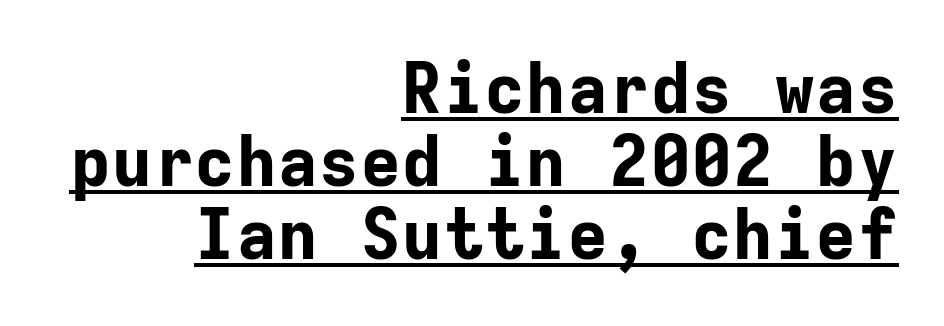
{"serif": "no", "italic": "no", "bold": "yes", "weight": "bold", "width": "normal", "stroke_contrast": "low", "x_height": "medium", "monospaced": "yes", "underline": "yes", "align": "right", "line_spacing": "tight", "line_spacing_ratio": 1.06, "letter_spacing": "normal", "letter_spacing_em": 0.0, "glyph_px": 69}
